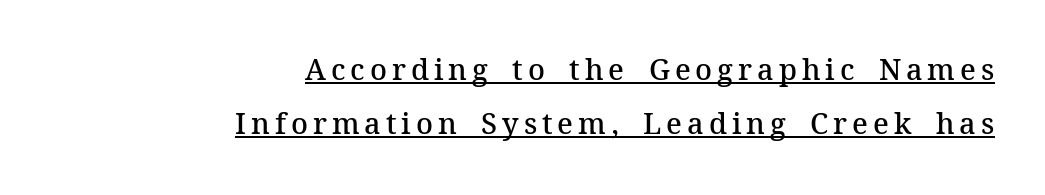
{"serif": "yes", "italic": "no", "bold": "semi", "weight": "semibold", "width": "normal", "stroke_contrast": "medium", "x_height": "medium", "monospaced": "no", "underline": "yes", "align": "right", "line_spacing_ratio": 1.87, "glyph_px": 29}
